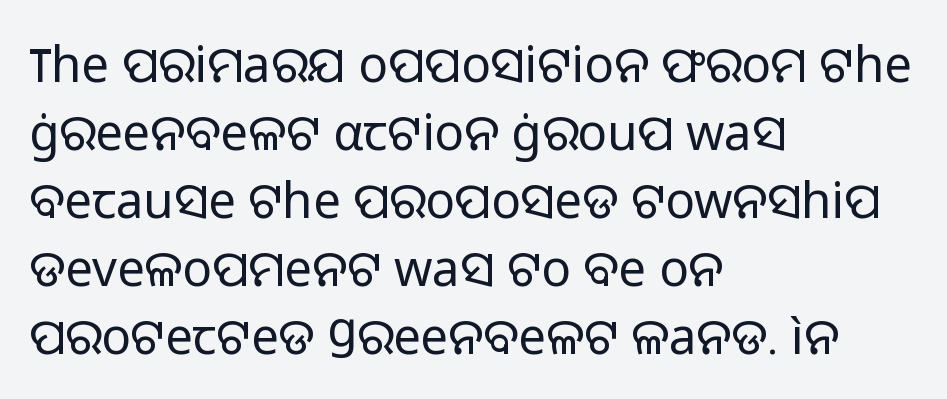
Line starts are locked; line ends wander. Words float on clear page, feet unadorned. Stroke thickness stays within the range of a standard reading face or lighter. Do the characters align in a grid? No, the font is proportional. The rendering uses a moderate line-height, typical for paragraphs.
